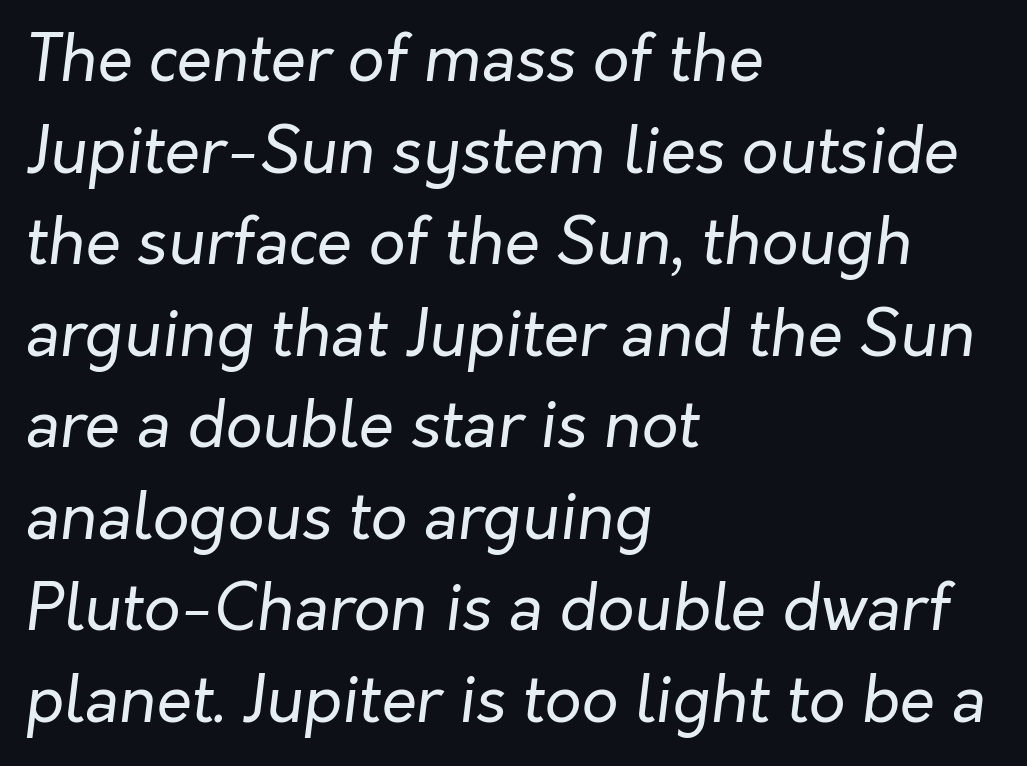
The image shows 64 px regular-weight type, italic (leaning right); set left-aligned, normal line spacing (1.43x), normal letter spacing, not underlined; low stroke contrast and a medium x-height.
